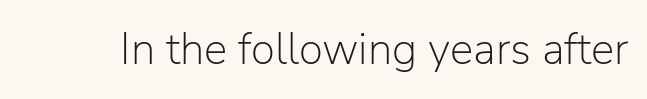
The image shows 44 px light sans-serif type, upright; set normal letter spacing, not underlined; low stroke contrast and a medium x-height.
